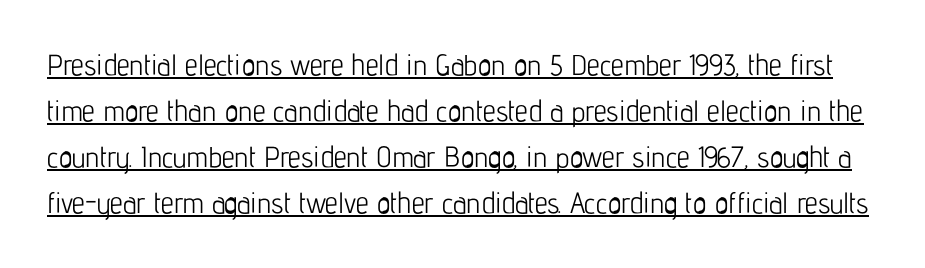
{"serif": "no", "italic": "no", "bold": "no", "weight": "light", "width": "condensed", "stroke_contrast": "low", "x_height": "medium", "monospaced": "no", "underline": "yes", "line_spacing": "normal", "line_spacing_ratio": 1.59, "letter_spacing": "normal", "letter_spacing_em": 0.0, "glyph_px": 29}
